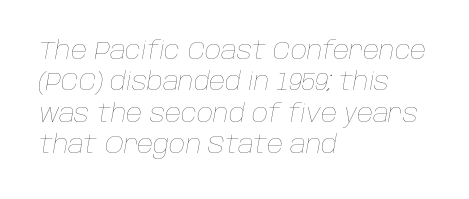
{"italic": "yes", "lean": "right", "slant_degrees": 10, "bold": "no", "underline": "no", "align": "left", "line_spacing": "normal", "line_spacing_ratio": 1.26, "letter_spacing": "normal", "letter_spacing_em": 0.0, "glyph_px": 25}
